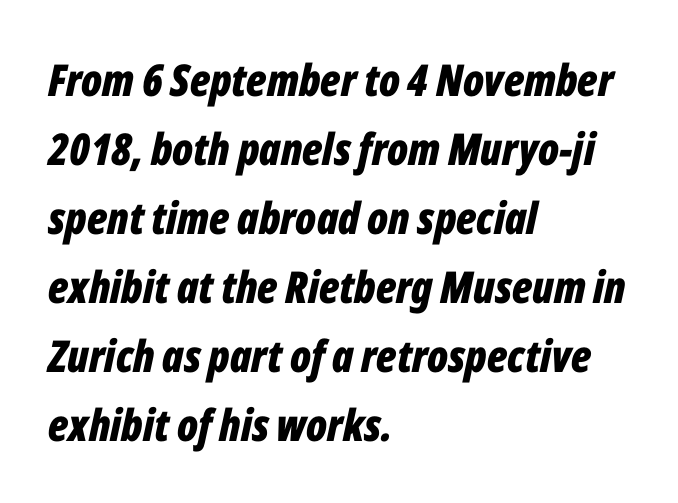
The image shows 44 px bold, condensed type, italic (leaning right); set left-aligned, normal line spacing (1.57x), normal letter spacing, not underlined; low stroke contrast and a medium x-height.
